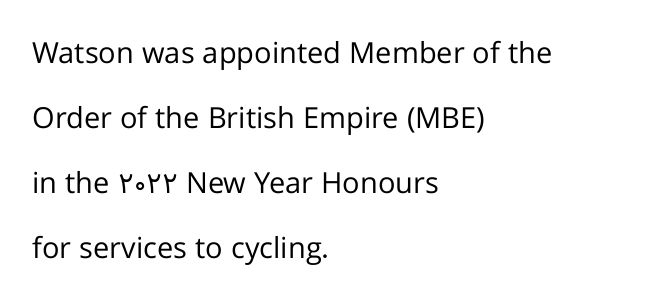
The image shows 29 px regular-weight sans-serif type, upright; set left-aligned, loose line spacing (2.24x), normal letter spacing, not underlined; low stroke contrast and a medium x-height.
